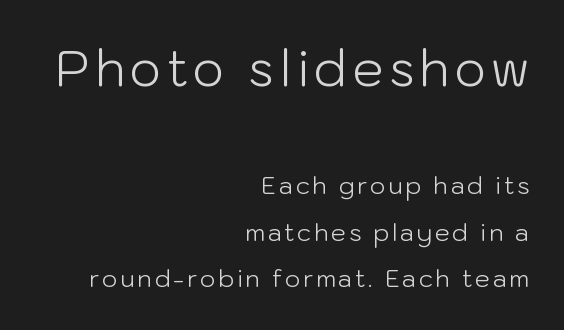
{"serif": "no", "italic": "no", "bold": "no", "weight": "light", "width": "normal", "stroke_contrast": "low", "x_height": "medium", "monospaced": "no", "underline": "no", "align": "right", "line_spacing": "loose", "line_spacing_ratio": 1.94, "larger_block": "first", "size_ratio": 2.04, "glyph_px": 49}
